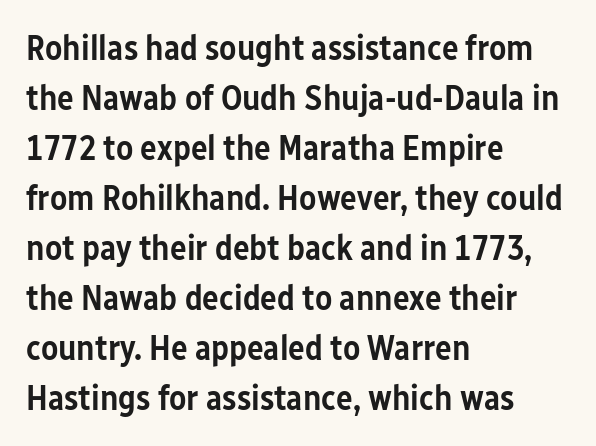
The image shows 35 px semibold, condensed sans-serif type, upright; set left-aligned, normal line spacing (1.43x), normal letter spacing, not underlined; low stroke contrast and a medium x-height.
